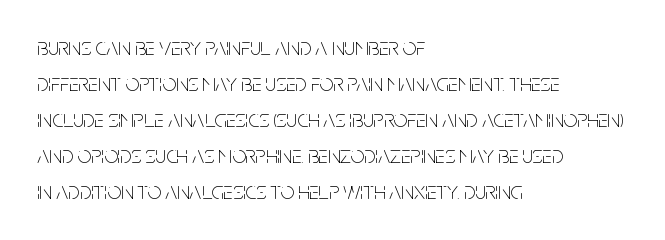
There is no visible air inserted between adjacent glyphs. The rendering anchors every line to the left-hand side. Counters stay open thanks to moderate or lighter strokes. Is there much room between lines? A standard amount, neither cramped nor airy. Type without underlining.
